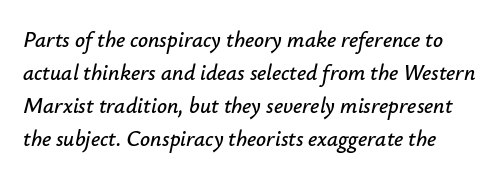
Q: Is the text italic (slanted)? A: Yes, it leans right by about 12 degrees.
Q: Is the text underlined? A: No.
Q: Is the spacing between letters normal or unusually wide? A: Normal.
Q: Is the spacing between lines tight, normal or loose? A: Normal.
